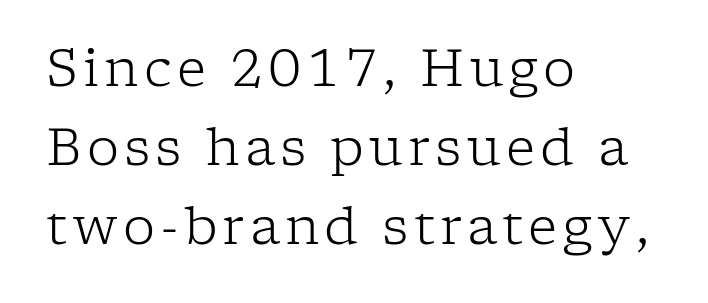
Q: Is the text bold? A: No.
Q: Is the text italic (slanted)? A: No, it is upright.
Q: Is the typeface a serif or a sans-serif typeface? A: Serif.
Q: Is the text underlined? A: No.
Q: How is the paragraph aligned? A: Left-aligned.
Q: Is the spacing between lines tight, normal or loose? A: Normal.
Q: Width (condensed, normal, or wide)? A: Normal.
Q: Stroke contrast? A: Low.
Q: x-height? A: Medium.
Q: Monospaced? A: No.
